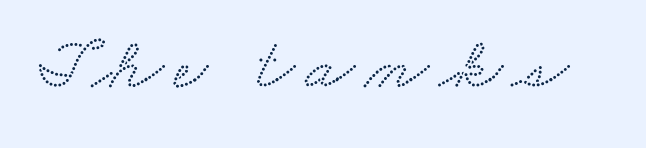
Proportional: the letters do not fall into vertical columns. Lines of text with bare space underneath. Observe the serifs anchoring each vertical stroke in this sample.
